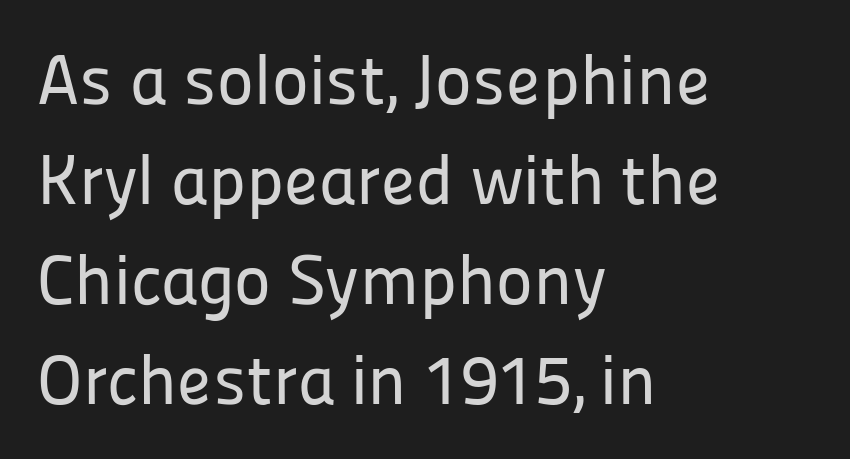
Just letters on the line, the space beneath them empty. This is the regular roman posture of the typeface. Summary of vertical rhythm: regular, with standard interline spacing. You could not count columns in this text — the font is proportionally spaced. The tracking reads as untouched default to a designer's eye.
